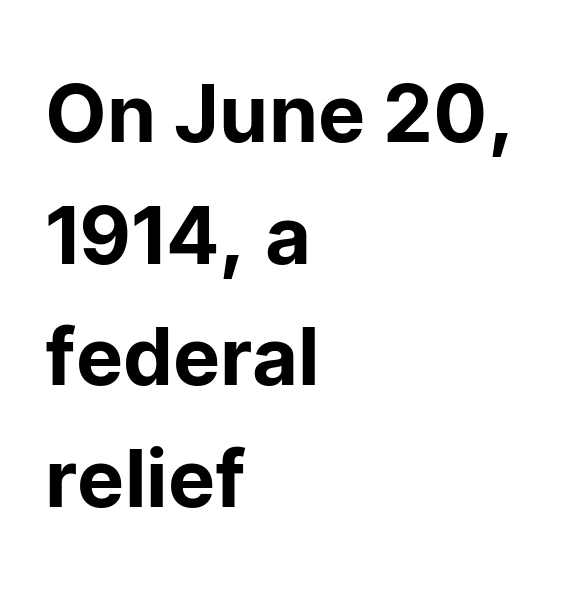
The image shows 79 px sans-serif type, upright; set left-aligned, normal line spacing (1.54x), normal letter spacing, not underlined; low stroke contrast and a medium x-height.
